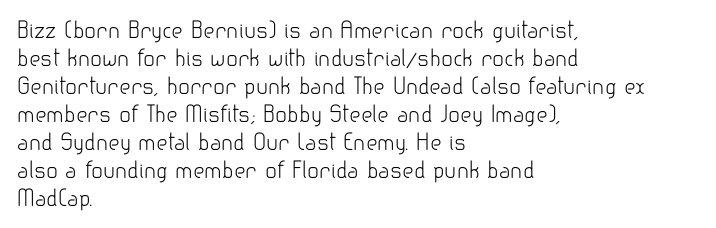
Q: Is the text bold? A: No.
Q: Is the text italic (slanted)? A: No, it is upright.
Q: Is the text underlined? A: No.
Q: How is the paragraph aligned? A: Left-aligned.
Q: Is the spacing between letters normal or unusually wide? A: Normal.
Q: Is the spacing between lines tight, normal or loose? A: Normal.
